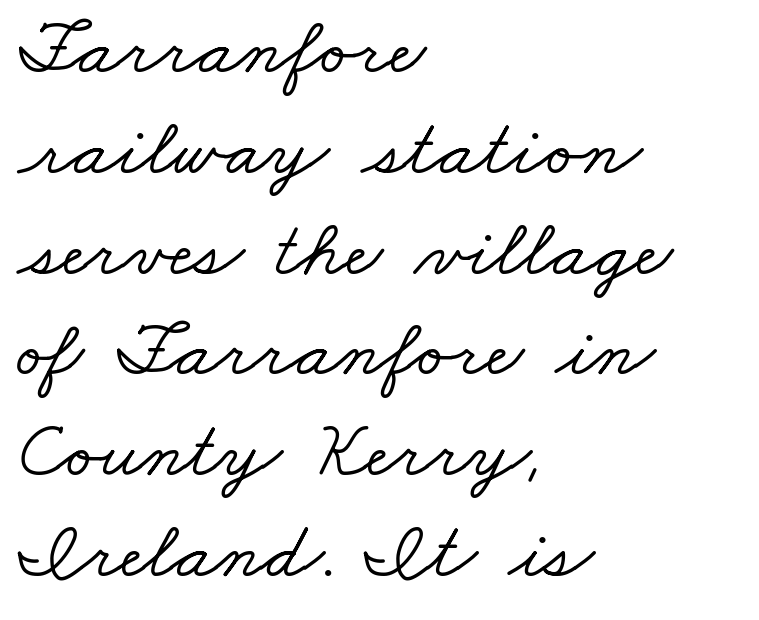
Q: Is the typeface a serif or a sans-serif typeface? A: Serif.
Q: Is the text underlined? A: No.
Q: How is the paragraph aligned? A: Left-aligned.
Q: Is the spacing between letters normal or unusually wide? A: Normal.
Q: Is the spacing between lines tight, normal or loose? A: Normal.
Q: Width (condensed, normal, or wide)? A: Wide.
Q: Stroke contrast? A: Low.
Q: x-height? A: Small.
Q: Monospaced? A: No.
